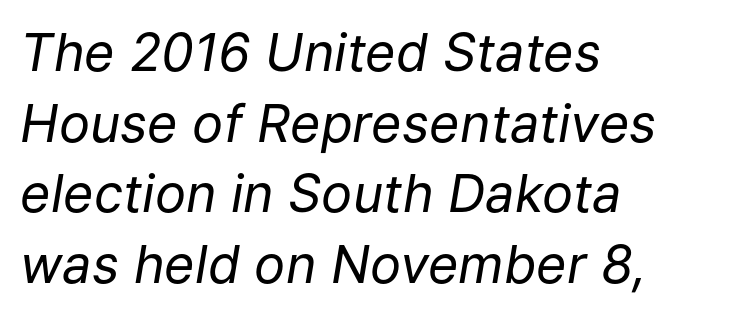
{"italic": "yes", "lean": "right", "slant_degrees": 9, "bold": "no", "weight": "regular", "width": "normal", "stroke_contrast": "low", "x_height": "medium", "monospaced": "no", "underline": "no", "align": "left", "line_spacing": "normal", "line_spacing_ratio": 1.36, "letter_spacing": "normal", "letter_spacing_em": 0.0, "glyph_px": 52}
